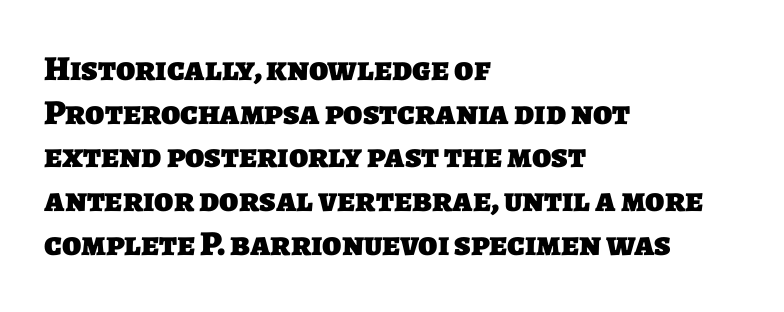
The image shows 35 px heavy sans-serif type; set left-aligned, normal line spacing (1.25x), normal letter spacing, not underlined; low stroke contrast and a large x-height.
